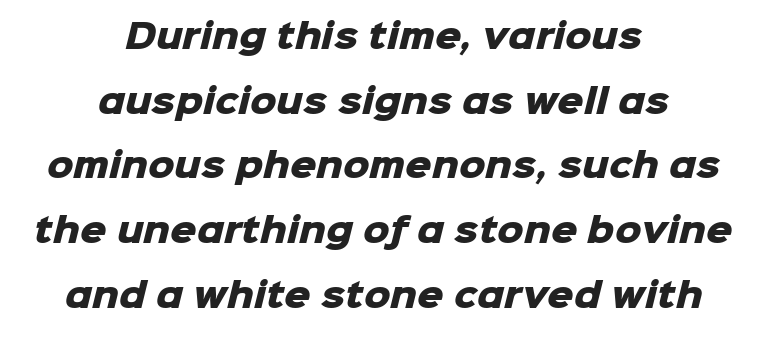
Q: Is the text bold? A: Yes.
Q: Is the typeface a serif or a sans-serif typeface? A: Sans-serif.
Q: Is the text underlined? A: No.
Q: How is the paragraph aligned? A: Centered.
Q: Is the spacing between letters normal or unusually wide? A: Normal.
Q: Is the spacing between lines tight, normal or loose? A: Loose.
Q: Width (condensed, normal, or wide)? A: Normal.
Q: Stroke contrast? A: Low.
Q: x-height? A: Medium.
Q: Monospaced? A: No.
